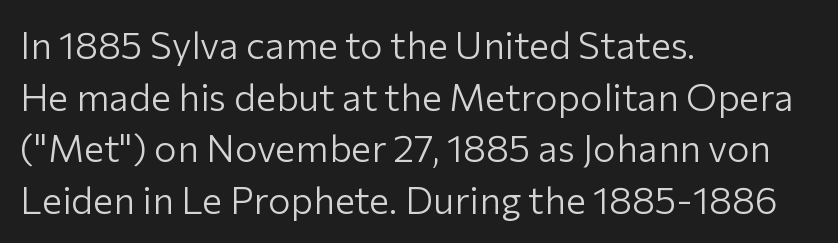
Q: Is the text bold? A: No.
Q: Is the text italic (slanted)? A: No, it is upright.
Q: Is the typeface a serif or a sans-serif typeface? A: Sans-serif.
Q: Is the text underlined? A: No.
Q: How is the paragraph aligned? A: Left-aligned.
Q: Is the spacing between letters normal or unusually wide? A: Normal.
Q: Is the spacing between lines tight, normal or loose? A: Normal.
Q: Width (condensed, normal, or wide)? A: Normal.
Q: Stroke contrast? A: Low.
Q: x-height? A: Medium.
Q: Monospaced? A: No.
